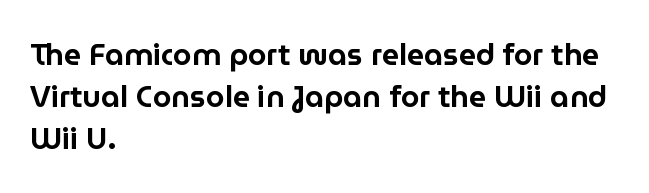
The glyphs in this specimen are sans serif. The lettering holds an erect, upright posture throughout. These lines are set flush left with a ragged right edge. How would I describe the line gaps? Plain and ordinary. These lines are rendered in a variable-pitch font.
